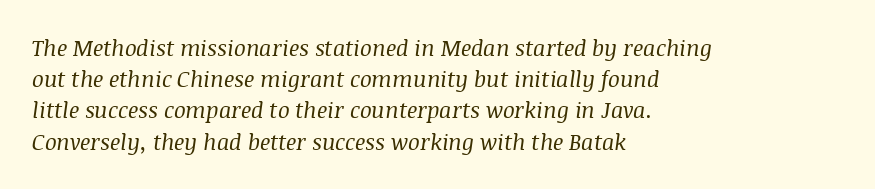
The image shows 22 px text type, italic (leaning right); set left-aligned, normal line spacing (1.42x), normal letter spacing, not underlined.
